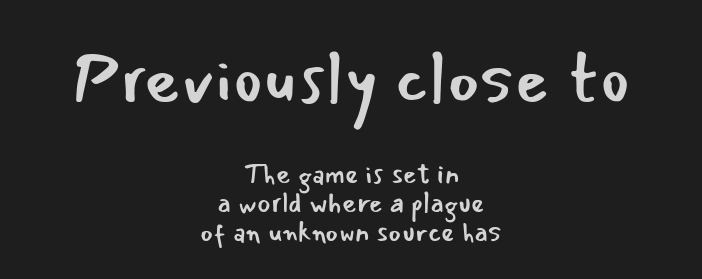
{"serif": "no", "italic": "no", "bold": "no", "weight": "regular", "width": "normal", "stroke_contrast": "low", "x_height": "small", "monospaced": "no", "underline": "no", "align": "center", "line_spacing": "tight", "line_spacing_ratio": 1.02, "letter_spacing": "normal", "letter_spacing_em": 0.0, "larger_block": "first", "size_ratio": 2.5, "glyph_px": 70}
